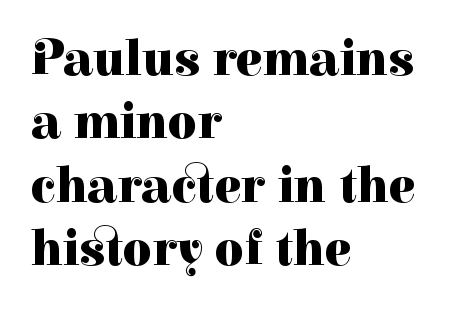
The image shows 50 px heavy serif type, upright; set left-aligned, normal line spacing (1.27x), normal letter spacing, not underlined; high stroke contrast and a medium x-height.
